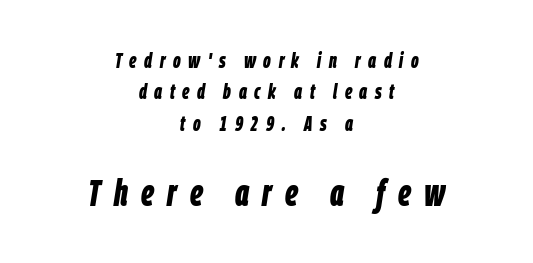
Q: Is the text bold? A: Yes.
Q: Is the text italic (slanted)? A: Yes, it leans right by about 9 degrees.
Q: Is the text underlined? A: No.
Q: How is the paragraph aligned? A: Centered.
Q: Is the spacing between letters normal or unusually wide? A: Unusually wide.
Q: Is the spacing between lines tight, normal or loose? A: Normal.
Q: Which block of text is set in a larger size, the first (top) or the second (bottom)? A: The second (bottom) one.
Q: Width (condensed, normal, or wide)? A: Condensed.
Q: Stroke contrast? A: Low.
Q: x-height? A: Large.
Q: Monospaced? A: No.
